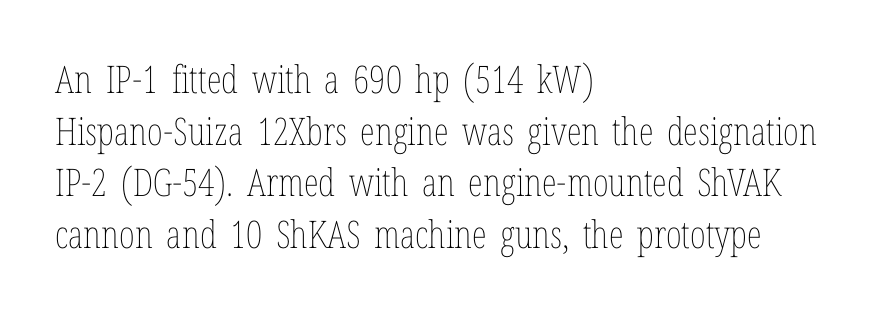
Here the designer chose a conventional face with non-uniform glyph widths. The baseline area is clear. Vertical stems look standard width or narrower in stroke. The axis of the letterforms is exactly vertical. Inter-character spacing is left at the font's built-in metrics.
